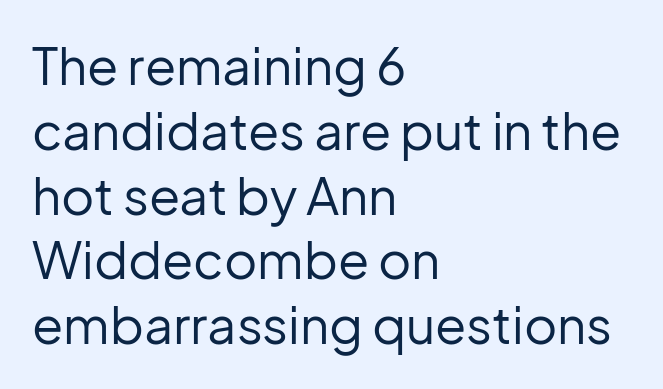
The rag falls on the right side of this text block. Heaviness? Minimal to ordinary, like unemphasized prose. This sample has the flowing, uneven cadence of proportional lettering. The string is rendered with underlining switched off. The designer left line spacing at the default. Italic: no, the glyphs are upright roman.
